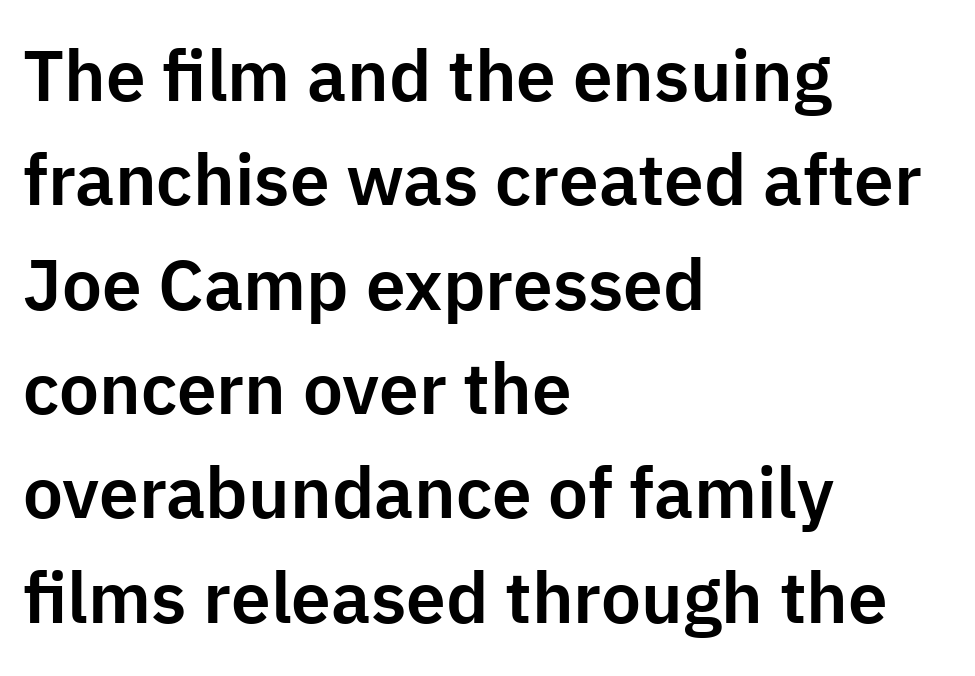
{"serif": "no", "italic": "no", "width": "normal", "stroke_contrast": "low", "x_height": "medium", "monospaced": "no", "underline": "no", "align": "left", "line_spacing": "normal", "line_spacing_ratio": 1.47, "letter_spacing": "normal", "letter_spacing_em": 0.0, "glyph_px": 71}
